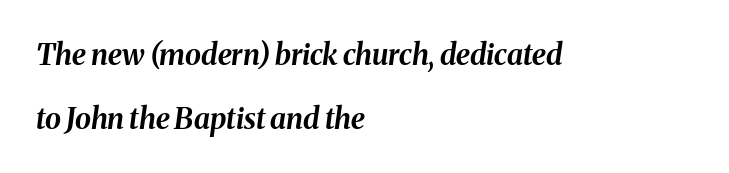
The image shows 29 px bold type, italic (leaning right); set left-aligned, loose line spacing (2.2x), normal letter spacing, not underlined; medium stroke contrast and a medium x-height.
